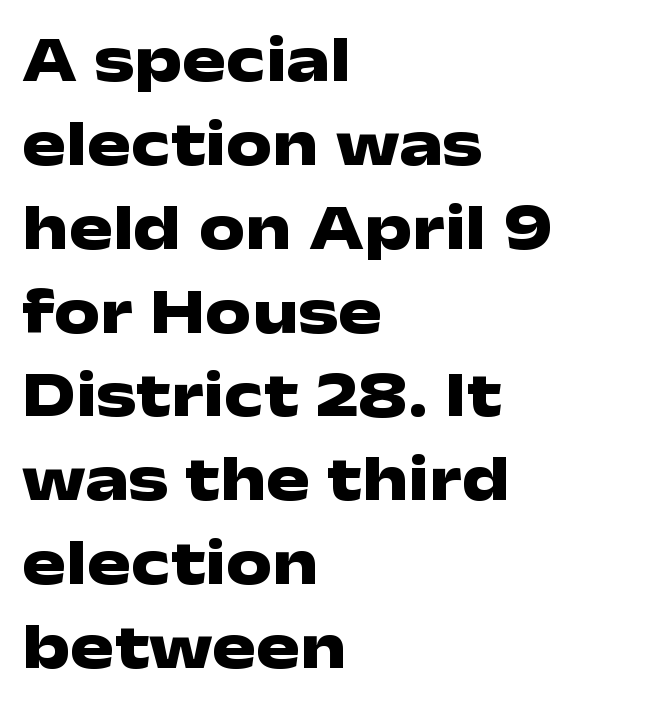
Q: Is the text bold? A: Yes.
Q: Is the text italic (slanted)? A: No, it is upright.
Q: Is the typeface a serif or a sans-serif typeface? A: Sans-serif.
Q: Is the text underlined? A: No.
Q: How is the paragraph aligned? A: Left-aligned.
Q: Is the spacing between letters normal or unusually wide? A: Normal.
Q: Is the spacing between lines tight, normal or loose? A: Normal.
Q: Width (condensed, normal, or wide)? A: Wide.
Q: Stroke contrast? A: Low.
Q: x-height? A: Medium.
Q: Monospaced? A: No.
